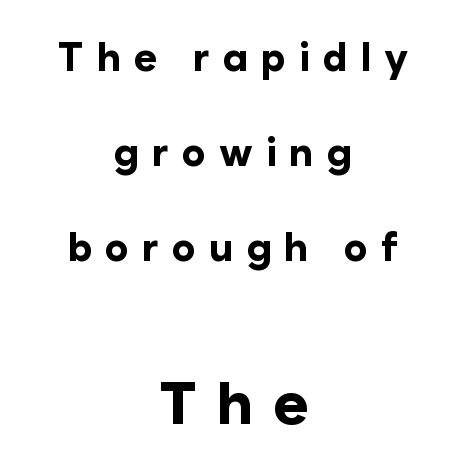
Q: Is the text bold? A: Yes.
Q: Is the text italic (slanted)? A: No, it is upright.
Q: Is the typeface a serif or a sans-serif typeface? A: Sans-serif.
Q: Is the text underlined? A: No.
Q: How is the paragraph aligned? A: Centered.
Q: Is the spacing between letters normal or unusually wide? A: Unusually wide.
Q: Is the spacing between lines tight, normal or loose? A: Loose.
Q: Which block of text is set in a larger size, the first (top) or the second (bottom)? A: The second (bottom) one.
Q: Width (condensed, normal, or wide)? A: Normal.
Q: Stroke contrast? A: Low.
Q: x-height? A: Medium.
Q: Monospaced? A: No.
